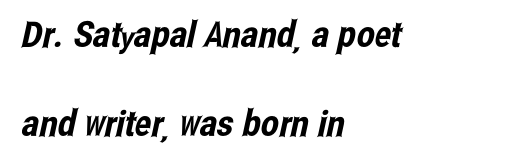
Q: Is the typeface a serif or a sans-serif typeface? A: Sans-serif.
Q: Is the text underlined? A: No.
Q: How is the paragraph aligned? A: Left-aligned.
Q: Is the spacing between letters normal or unusually wide? A: Normal.
Q: Is the spacing between lines tight, normal or loose? A: Loose.
Q: Width (condensed, normal, or wide)? A: Condensed.
Q: Stroke contrast? A: Low.
Q: x-height? A: Medium.
Q: Monospaced? A: No.
